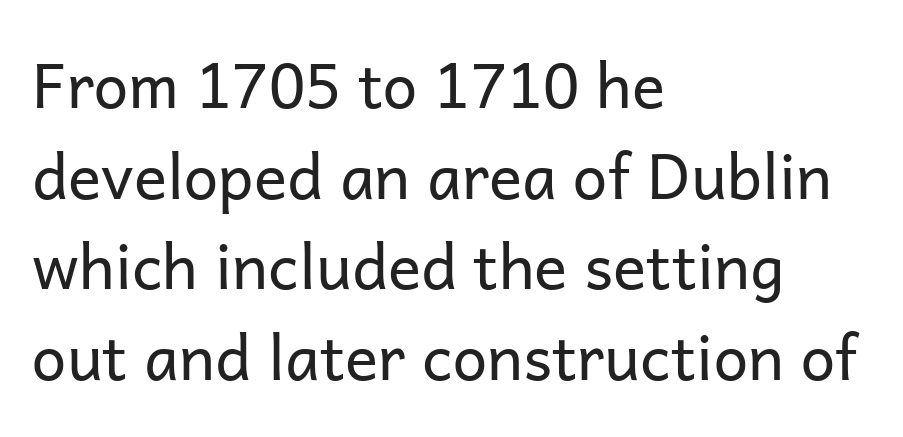
{"serif": "no", "italic": "no", "bold": "no", "weight": "regular", "width": "normal", "stroke_contrast": "low", "x_height": "medium", "monospaced": "no", "underline": "no", "align": "left", "line_spacing": "normal", "line_spacing_ratio": 1.46, "letter_spacing": "normal", "letter_spacing_em": 0.0, "glyph_px": 62}
